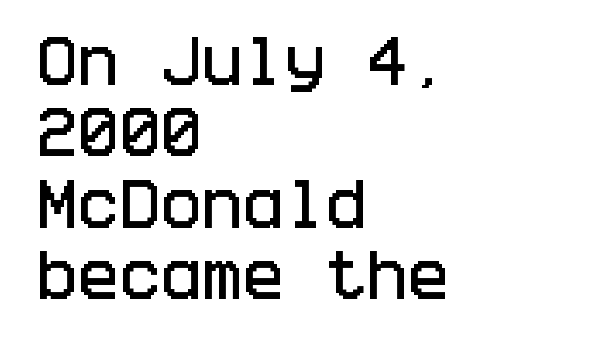
The rendering keeps characters at their native spacing. The lines are quadded left. The typography opts for an upright posture over an oblique one. The leading is moderate, giving the passage an even texture. I'd call this a sans setting — the letters go barefoot.
